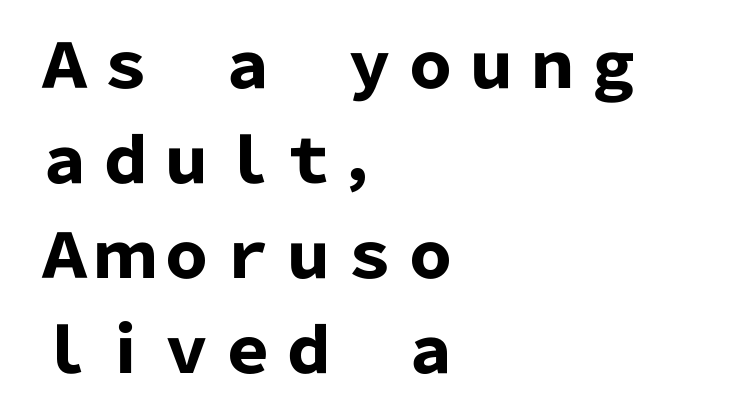
The rendering uses a bold face; every stroke is thick and dark. When letters stand straight like this, we call the style roman or upright. Descenders hang freely into open space. Vertical spacing — default. The typeface chosen for these lines omits serifs. Here the glyphs are tracked normally, forming tight word shapes.
